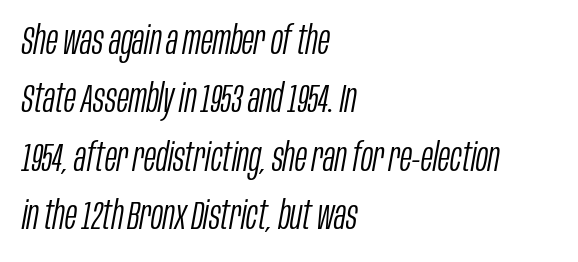
Line spacing here is normal. The passage shown has conventional tracking throughout. Each stroke keeps to a modest, everyday thickness or less. This sample has the flowing, uneven cadence of proportional lettering. Slanted lettering throughout. Glance below the letters and you will spot only blank space.
